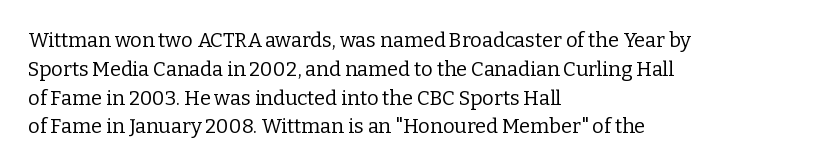
{"italic": "no", "bold": "no", "underline": "no", "align": "left", "line_spacing": "normal", "line_spacing_ratio": 1.44, "letter_spacing": "normal", "letter_spacing_em": 0.0, "glyph_px": 20}
